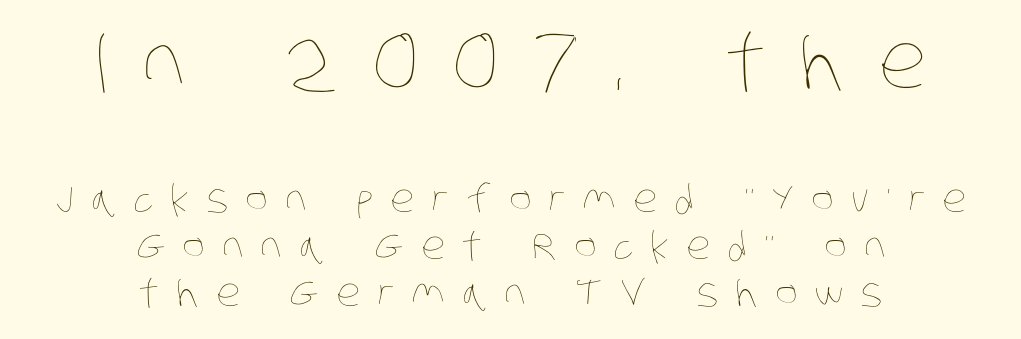
The image shows 76 px thin, condensed type; set centered, line spacing 1.24x, unusually wide letter spacing (+0.45 em), not underlined; the first (top) block is 2.0x larger; low stroke contrast and a large x-height.
